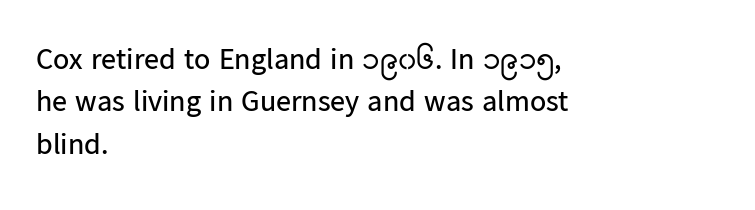
This rendering features lettering with no underline. Each letter keeps its own natural width here, so spacing adapts to shape. This block has exactly the height ordinary leading produces. Unlike a traditional serif, this face leaves its strokes unadorned.
